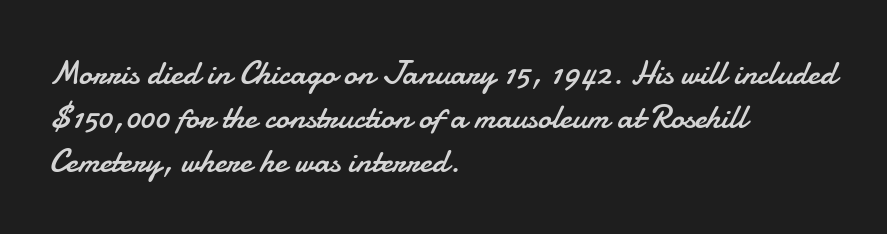
Q: Is the text bold? A: No.
Q: Is the text italic (slanted)? A: Yes.
Q: Is the typeface a serif or a sans-serif typeface? A: Sans-serif.
Q: Is the text underlined? A: No.
Q: How is the paragraph aligned? A: Left-aligned.
Q: Is the spacing between letters normal or unusually wide? A: Normal.
Q: Is the spacing between lines tight, normal or loose? A: Normal.
Q: Width (condensed, normal, or wide)? A: Normal.
Q: Stroke contrast? A: Low.
Q: x-height? A: Small.
Q: Monospaced? A: No.
